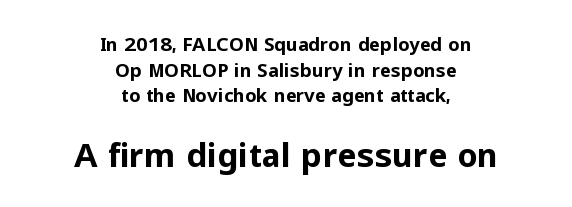
Each letter keeps its own natural width here, so spacing adapts to shape. Heavy, bold letterforms. A typesetter would call this leading conventional body-copy spacing. The following chunk of copy outweighs the initial chunk in type size.
